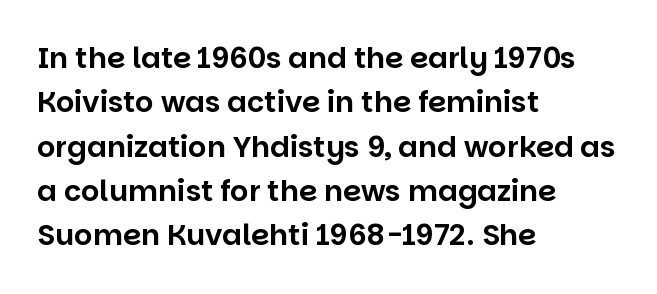
The image shows 29 px sans-serif type, upright; set left-aligned, normal line spacing (1.53x), normal letter spacing, not underlined; low stroke contrast and a large x-height.
